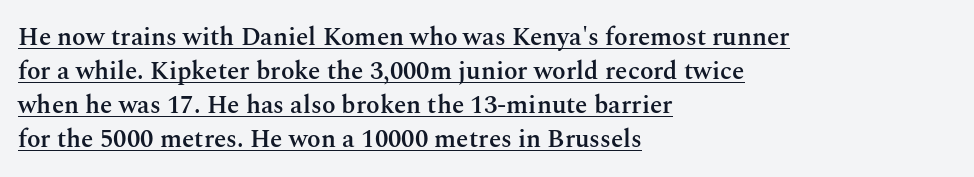
{"italic": "no", "bold": "semi", "underline": "yes", "align": "left", "line_spacing": "normal", "line_spacing_ratio": 1.36, "letter_spacing": "normal", "letter_spacing_em": 0.0, "glyph_px": 25}
